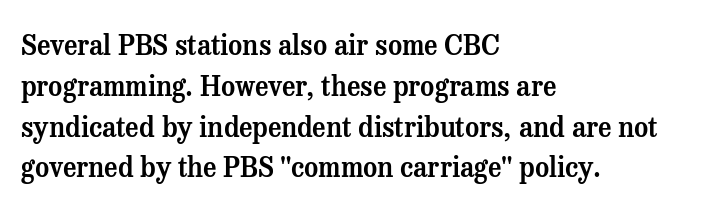
{"italic": "no", "underline": "no", "align": "left", "line_spacing": "normal", "line_spacing_ratio": 1.51, "letter_spacing": "normal", "letter_spacing_em": 0.0, "glyph_px": 27}
